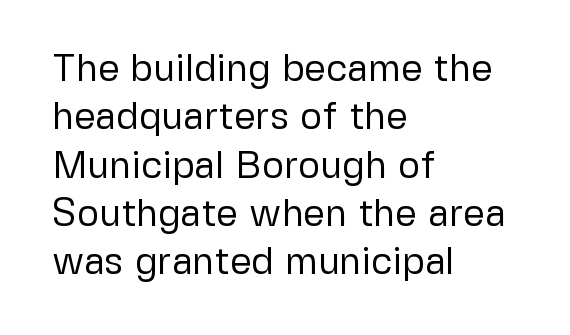
{"serif": "no", "italic": "no", "bold": "no", "weight": "regular", "width": "normal", "stroke_contrast": "low", "x_height": "medium", "monospaced": "no", "underline": "no", "align": "left", "line_spacing": "normal", "line_spacing_ratio": 1.27, "letter_spacing": "normal", "letter_spacing_em": 0.0, "glyph_px": 38}
